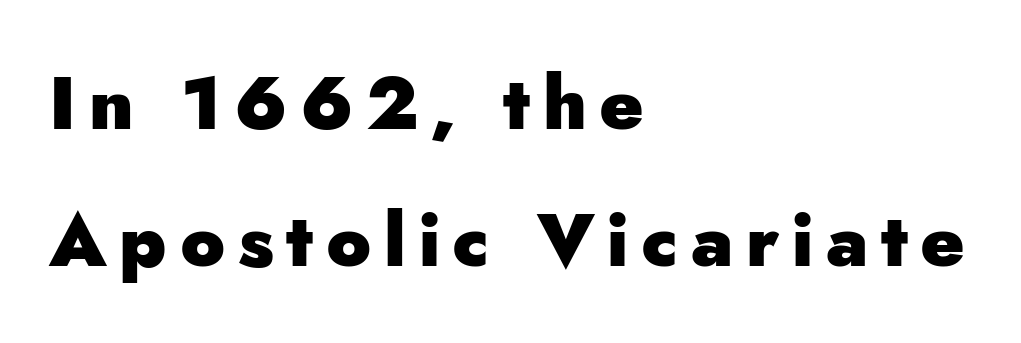
Q: Is the text bold? A: Yes.
Q: Is the text italic (slanted)? A: No, it is upright.
Q: Is the typeface a serif or a sans-serif typeface? A: Sans-serif.
Q: Is the text underlined? A: No.
Q: How is the paragraph aligned? A: Left-aligned.
Q: Width (condensed, normal, or wide)? A: Normal.
Q: Stroke contrast? A: Low.
Q: x-height? A: Small.
Q: Monospaced? A: No.
